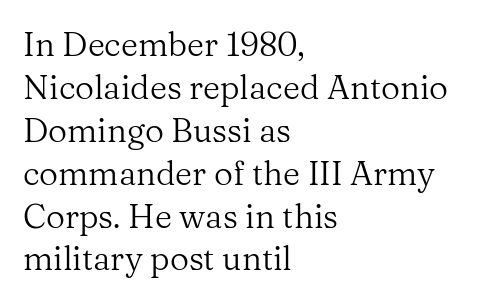
Unbolded letterforms with no extra heft. The type family on display is of the serif kind. Teacher's note: observe the even left margin — that is flush-left alignment. The face used here is proportionally spaced, like ordinary book or web type.
